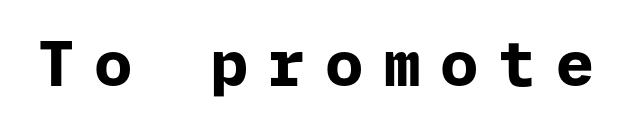
The image shows 62 px bold sans-serif type, upright; set unusually wide letter spacing (+0.31 em), not underlined; low stroke contrast and a medium x-height.
